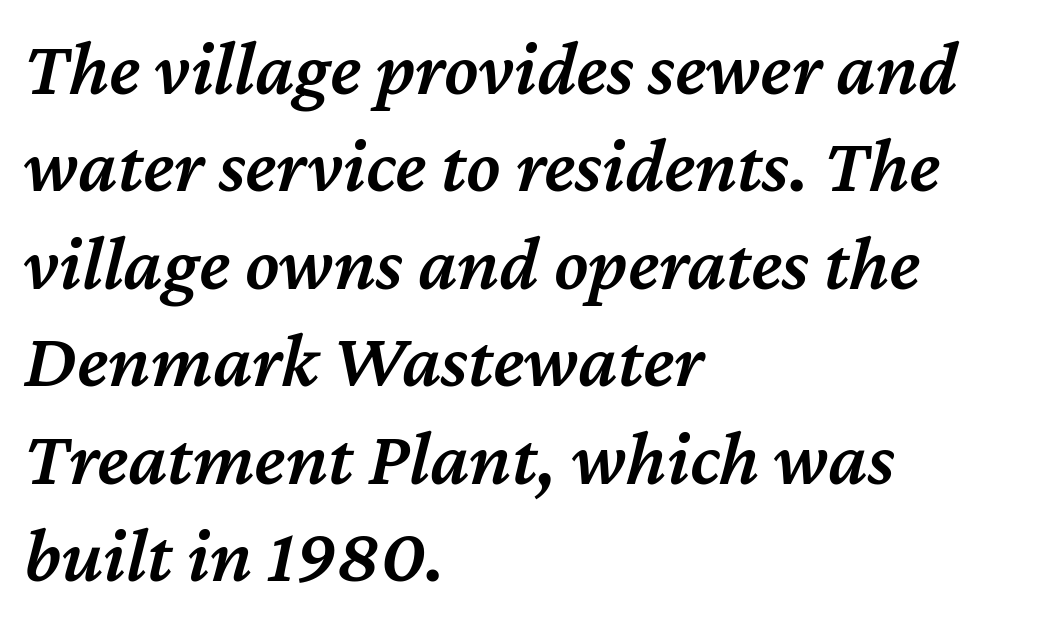
The image shows 78 px semibold type, italic (leaning right); set left-aligned, normal line spacing (1.25x), normal letter spacing, not underlined; medium stroke contrast and a medium x-height.
